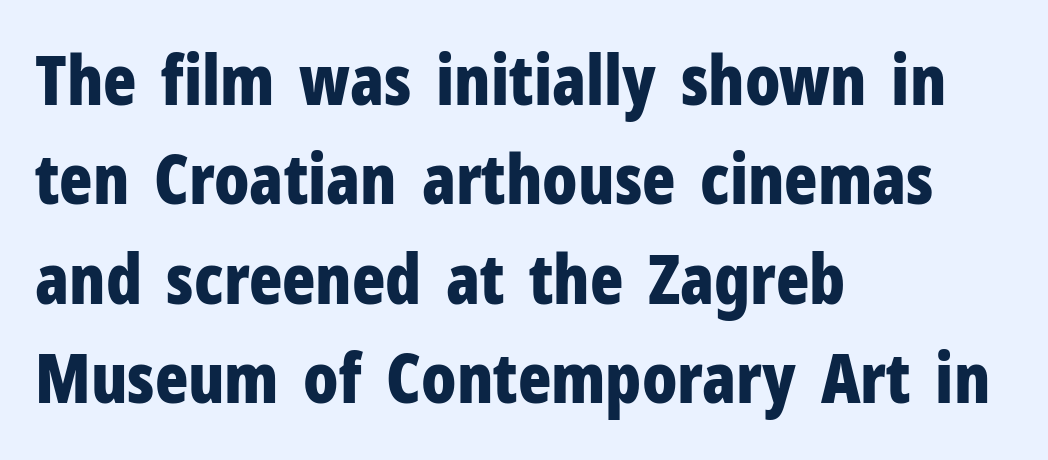
The passage shown is typed in a proportional face where columns would drift. The letters are bold, with thick, heavy strokes. The space beneath each line is pristine and unruled. Left-aligned paragraph, ragged on the right. What stands out about the letter spacing? Nothing — it is the standard amount.
